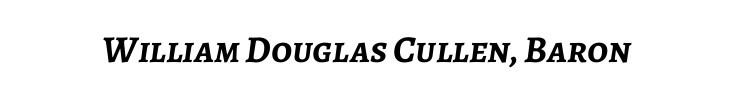
Q: Is the text bold? A: Yes.
Q: Is the text italic (slanted)? A: Yes, it leans right by about 7 degrees.
Q: Is the text underlined? A: No.
Q: Is the spacing between letters normal or unusually wide? A: Normal.
Q: Width (condensed, normal, or wide)? A: Normal.
Q: Stroke contrast? A: Low.
Q: x-height? A: Medium.
Q: Monospaced? A: No.
